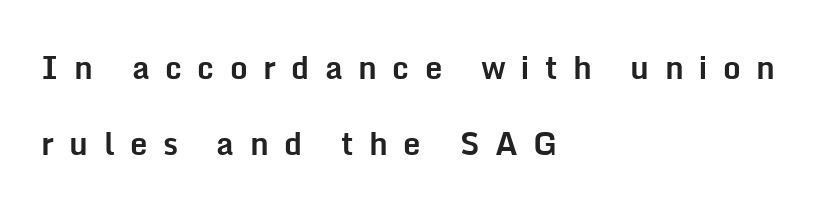
Q: Is the text bold? A: Yes.
Q: Is the text italic (slanted)? A: No, it is upright.
Q: Is the typeface a serif or a sans-serif typeface? A: Sans-serif.
Q: Is the text underlined? A: No.
Q: How is the paragraph aligned? A: Left-aligned.
Q: Is the spacing between letters normal or unusually wide? A: Unusually wide.
Q: Is the spacing between lines tight, normal or loose? A: Loose.
Q: Width (condensed, normal, or wide)? A: Normal.
Q: Stroke contrast? A: Low.
Q: x-height? A: Medium.
Q: Monospaced? A: No.
